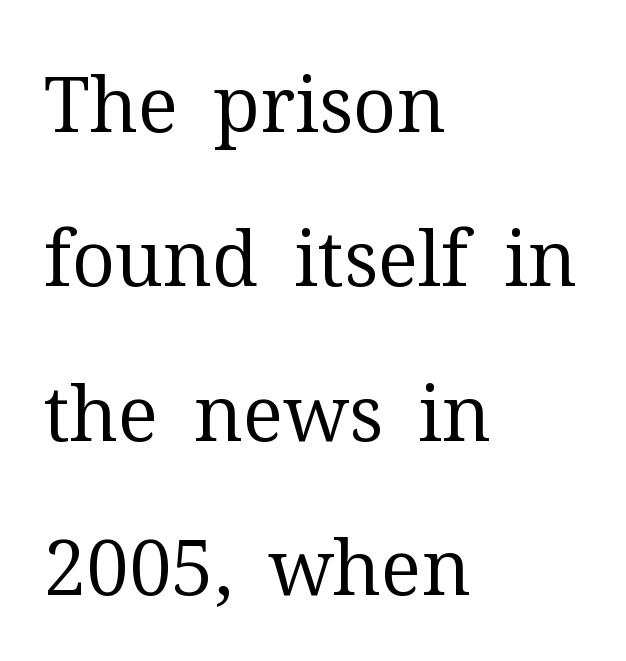
{"serif": "yes", "italic": "no", "bold": "no", "weight": "regular", "width": "normal", "stroke_contrast": "medium", "x_height": "medium", "monospaced": "no", "underline": "no", "align": "left", "line_spacing": "loose", "line_spacing_ratio": 2.03, "letter_spacing": "normal", "letter_spacing_em": 0.0, "glyph_px": 76}
